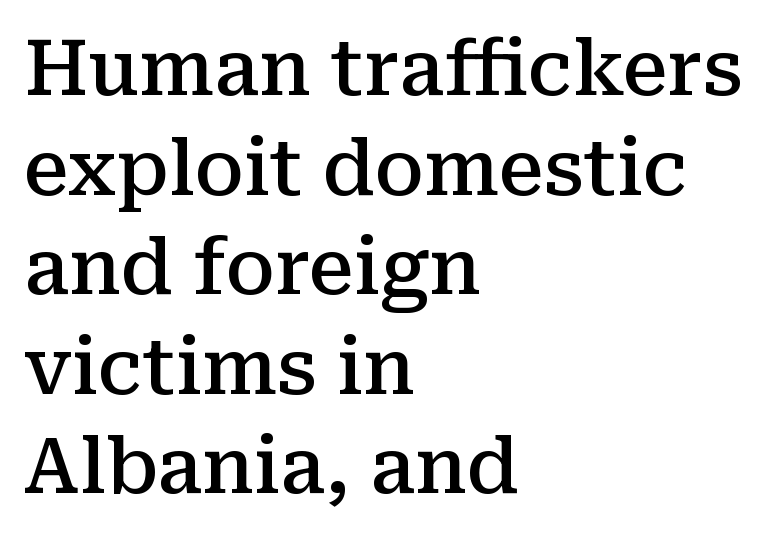
The image shows 76 px semibold serif type, upright; set left-aligned, normal line spacing (1.31x), normal letter spacing, not underlined; medium stroke contrast and a medium x-height.
